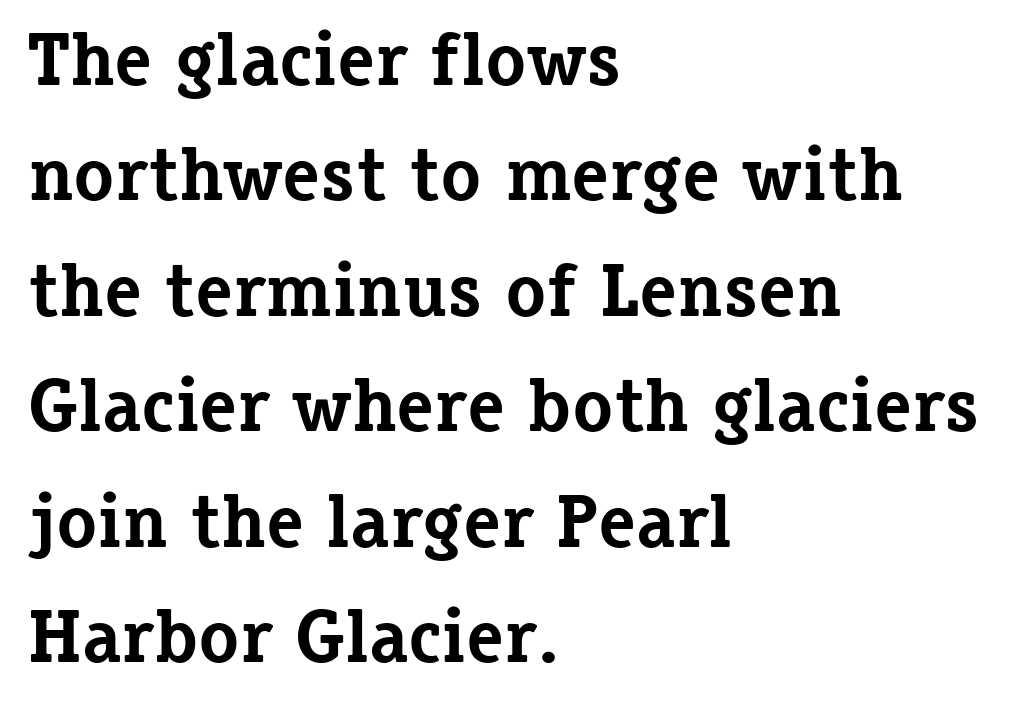
Q: Is the text bold? A: Yes.
Q: Is the text italic (slanted)? A: No, it is upright.
Q: Is the typeface a serif or a sans-serif typeface? A: Serif.
Q: Is the text underlined? A: No.
Q: How is the paragraph aligned? A: Left-aligned.
Q: Is the spacing between letters normal or unusually wide? A: Normal.
Q: Is the spacing between lines tight, normal or loose? A: Normal.
Q: Width (condensed, normal, or wide)? A: Normal.
Q: Stroke contrast? A: Low.
Q: x-height? A: Medium.
Q: Monospaced? A: No.
